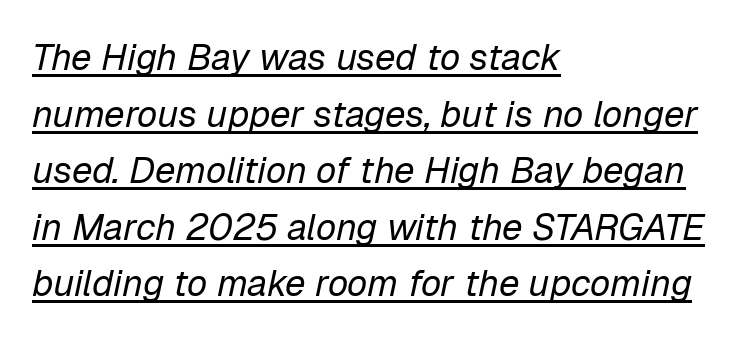
{"italic": "yes", "lean": "right", "slant_degrees": 12, "bold": "no", "weight": "regular", "width": "normal", "stroke_contrast": "low", "x_height": "medium", "monospaced": "no", "underline": "yes", "align": "left", "line_spacing": "normal", "line_spacing_ratio": 1.53, "letter_spacing": "normal", "letter_spacing_em": 0.0, "glyph_px": 37}
